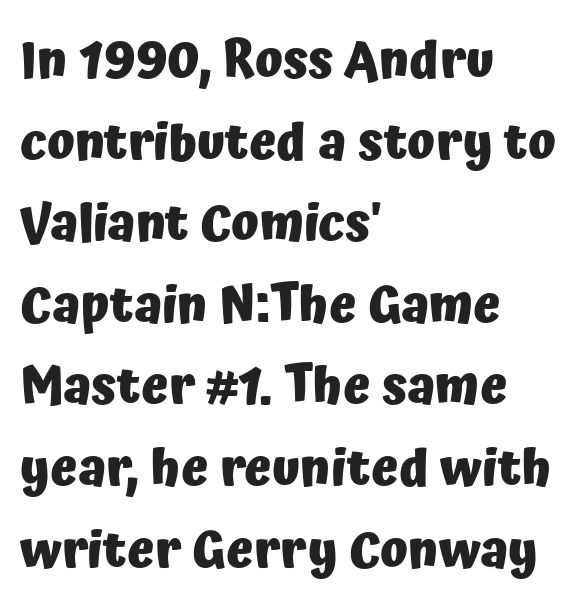
The image shows 51 px heavy sans-serif type, upright; set left-aligned, normal line spacing (1.6x), normal letter spacing, not underlined; low stroke contrast and a medium x-height.
